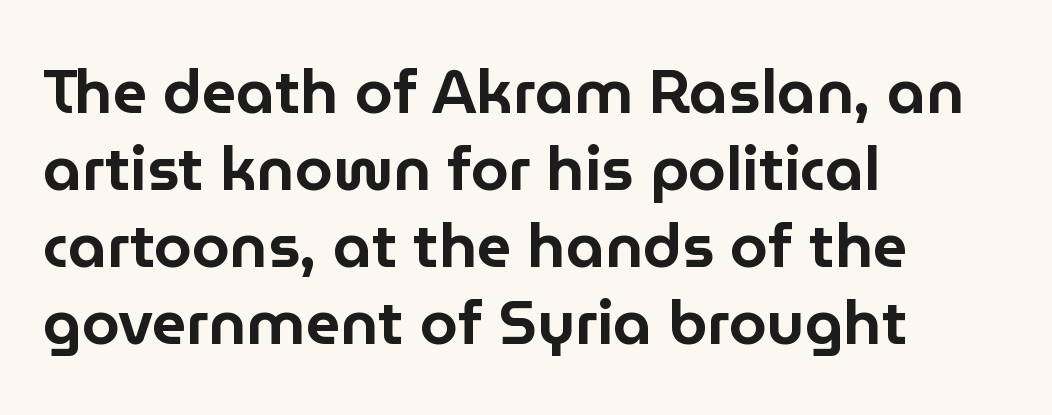
{"serif": "no", "italic": "no", "width": "normal", "stroke_contrast": "low", "x_height": "medium", "monospaced": "no", "underline": "no", "align": "left", "line_spacing": "normal", "line_spacing_ratio": 1.26, "letter_spacing": "normal", "letter_spacing_em": 0.0, "glyph_px": 61}
